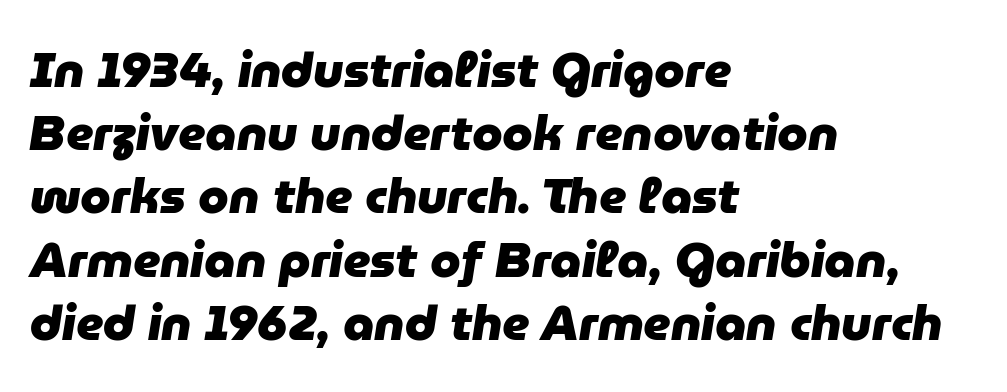
Summary of vertical rhythm: regular, with standard interline spacing. Words float on clear page, feet unadorned. Varying glyph widths throughout — classic text-font behaviour. Slant detected: the letters are inclined. Short and long lines alike share a common starting point at left. Does extra space separate the letters? No, they use regular spacing.
